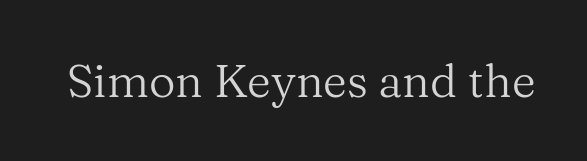
Q: Is the text bold? A: No.
Q: Is the text italic (slanted)? A: No, it is upright.
Q: Is the typeface a serif or a sans-serif typeface? A: Serif.
Q: Is the text underlined? A: No.
Q: Is the spacing between letters normal or unusually wide? A: Normal.
Q: Width (condensed, normal, or wide)? A: Normal.
Q: Stroke contrast? A: Medium.
Q: x-height? A: Medium.
Q: Monospaced? A: No.
